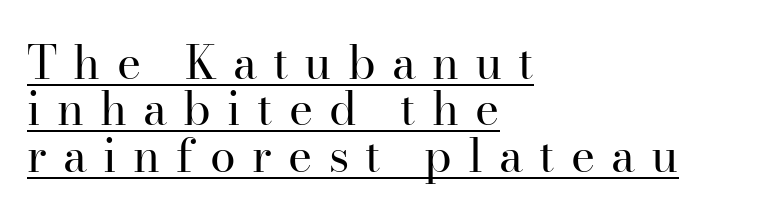
The image shows 46 px regular-weight serif type, upright; set left-aligned, tight line spacing (1.01x), unusually wide letter spacing (+0.35 em), underlined; high stroke contrast and a small x-height.
